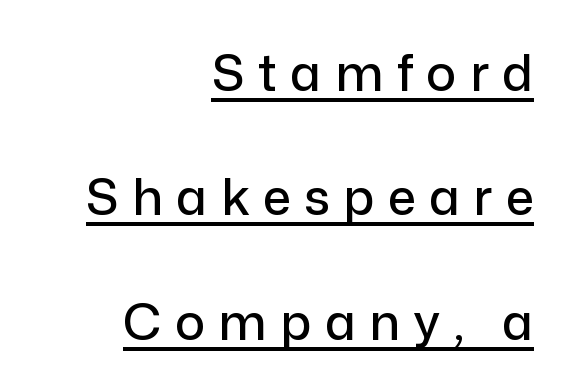
Q: Is the text italic (slanted)? A: No, it is upright.
Q: Is the typeface a serif or a sans-serif typeface? A: Sans-serif.
Q: Is the text underlined? A: Yes.
Q: How is the paragraph aligned? A: Right-aligned.
Q: Is the spacing between letters normal or unusually wide? A: Unusually wide.
Q: Is the spacing between lines tight, normal or loose? A: Loose.
Q: Width (condensed, normal, or wide)? A: Normal.
Q: Stroke contrast? A: Low.
Q: x-height? A: Medium.
Q: Monospaced? A: No.
